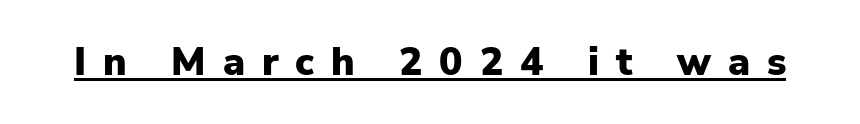
Q: Is the text bold? A: Yes.
Q: Is the text italic (slanted)? A: No, it is upright.
Q: Is the typeface a serif or a sans-serif typeface? A: Sans-serif.
Q: Is the text underlined? A: Yes.
Q: Is the spacing between letters normal or unusually wide? A: Unusually wide.
Q: Width (condensed, normal, or wide)? A: Normal.
Q: Stroke contrast? A: Low.
Q: x-height? A: Medium.
Q: Monospaced? A: No.
